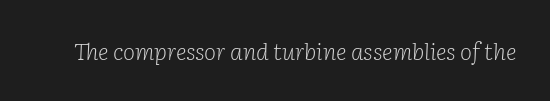
Q: Is the text bold? A: No.
Q: Is the text italic (slanted)? A: Yes, it leans right by about 2 degrees.
Q: Is the text underlined? A: No.
Q: Is the spacing between letters normal or unusually wide? A: Normal.
